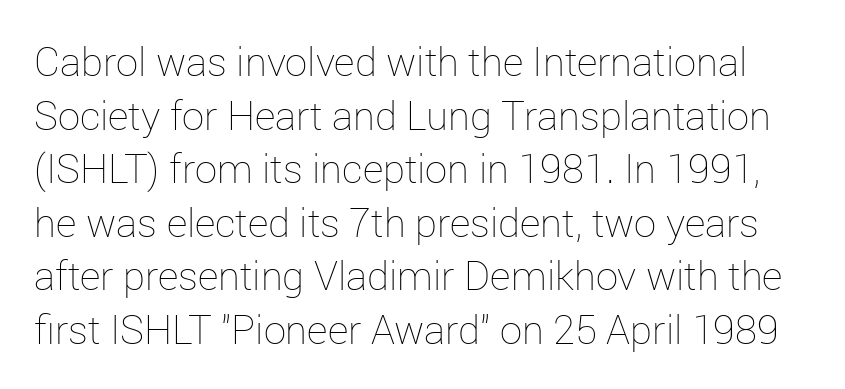
Q: Is the text bold? A: No.
Q: Is the text italic (slanted)? A: No, it is upright.
Q: Is the text underlined? A: No.
Q: Is the spacing between letters normal or unusually wide? A: Normal.
Q: Is the spacing between lines tight, normal or loose? A: Normal.
Q: Width (condensed, normal, or wide)? A: Normal.
Q: Stroke contrast? A: Low.
Q: x-height? A: Medium.
Q: Monospaced? A: No.
